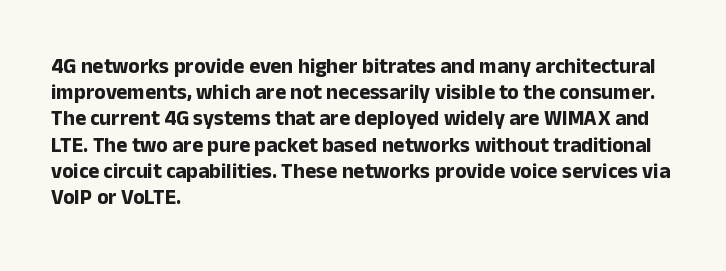
Does the weight exceed regular? Yes, all the way to bold. A typesetter would mark this as roman, not italic. The glyphs are unaccompanied by any horizontal stroke below them. Interline gaps are of average width in this sample. The horizontal fit of the characters is conventional and even.
